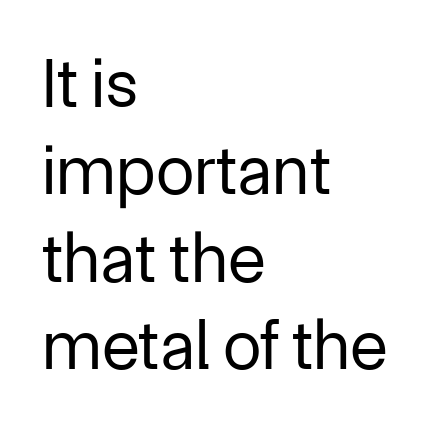
The image shows 70 px regular-weight sans-serif type, upright; set left-aligned, normal line spacing (1.25x), normal letter spacing, not underlined; low stroke contrast and a medium x-height.
